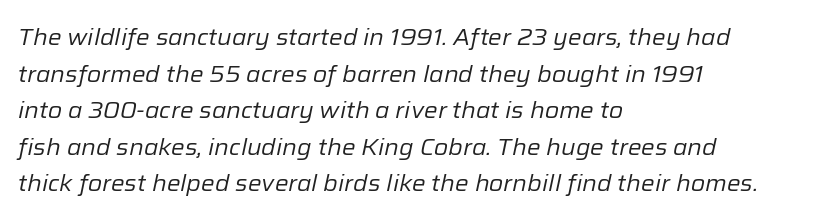
{"italic": "yes", "lean": "right", "slant_degrees": 12, "bold": "no", "underline": "no", "align": "left", "line_spacing": "normal", "line_spacing_ratio": 1.59, "letter_spacing": "normal", "letter_spacing_em": 0.0, "glyph_px": 23}
